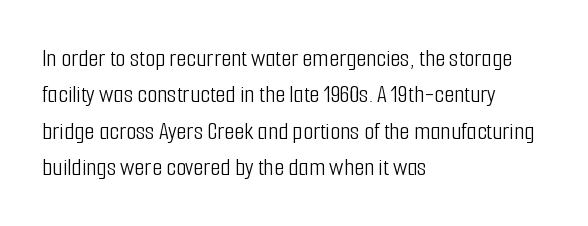
Q: Is the text bold? A: No.
Q: Is the text italic (slanted)? A: No, it is upright.
Q: Is the text underlined? A: No.
Q: How is the paragraph aligned? A: Left-aligned.
Q: Is the spacing between letters normal or unusually wide? A: Normal.
Q: Is the spacing between lines tight, normal or loose? A: Normal.
